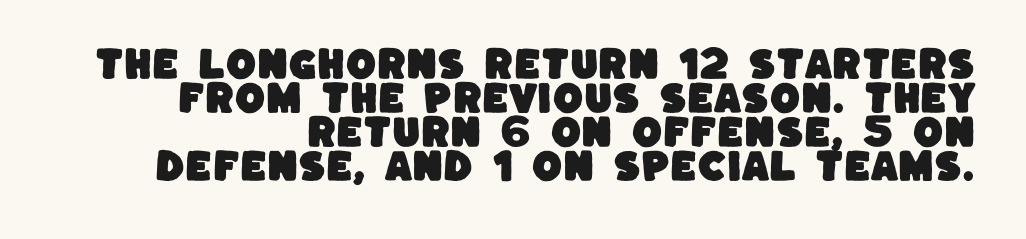
{"serif": "no", "width": "normal", "stroke_contrast": "low", "x_height": "large", "monospaced": "no", "underline": "no", "align": "right", "line_spacing": "tight", "line_spacing_ratio": 0.97, "letter_spacing": "normal", "letter_spacing_em": 0.0, "glyph_px": 35}
